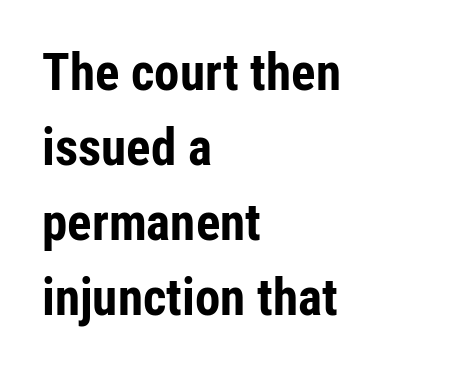
A bare baseline throughout the passage. Serifs: no, the terminals of the letterforms are clean. You could not count columns in this text — the font is proportionally spaced. Heavy-handed strokes throughout: this text is bold.
